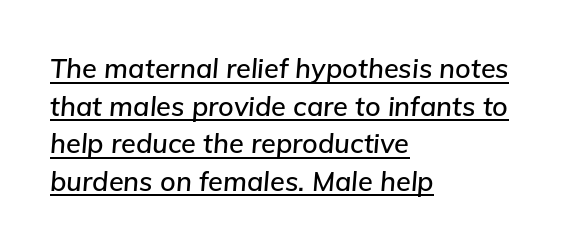
The rendering keeps characters at their native spacing. Alignment: flush left. Underlined type. There's an unmistakable incline to the writing here. In terms of leading, this rendering sits right in the middle.
